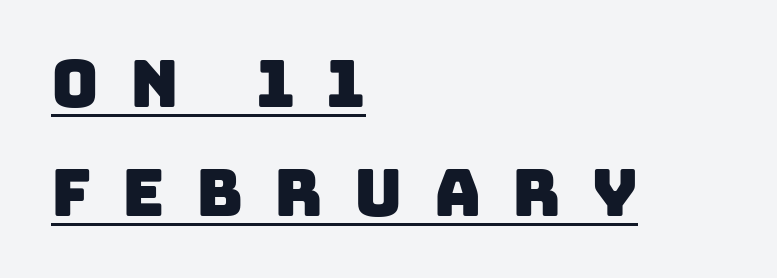
Q: Is the typeface a serif or a sans-serif typeface? A: Sans-serif.
Q: Is the text underlined? A: Yes.
Q: How is the paragraph aligned? A: Left-aligned.
Q: Is the spacing between letters normal or unusually wide? A: Unusually wide.
Q: Is the spacing between lines tight, normal or loose? A: Normal.
Q: Width (condensed, normal, or wide)? A: Normal.
Q: Stroke contrast? A: Low.
Q: x-height? A: Large.
Q: Monospaced? A: No.
